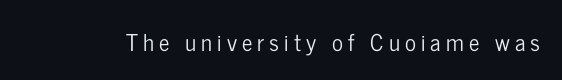
Q: Is the text italic (slanted)? A: No, it is upright.
Q: Is the text underlined? A: No.
Q: Is the spacing between letters normal or unusually wide? A: Unusually wide.
